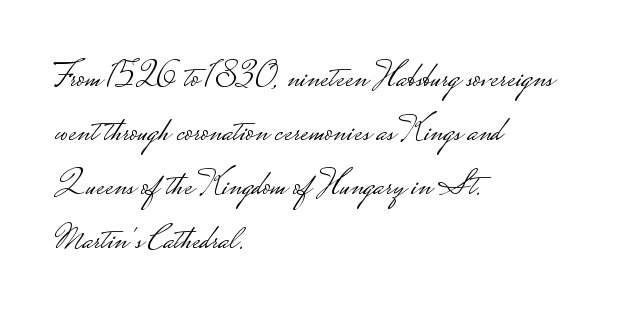
Caption: multi-line text, flush left, ragged right. Proportional: the letters do not fall into vertical columns. Stem width sits at or under what a default text font uses. You can tell from the bare stems that sans-serif type was used.
